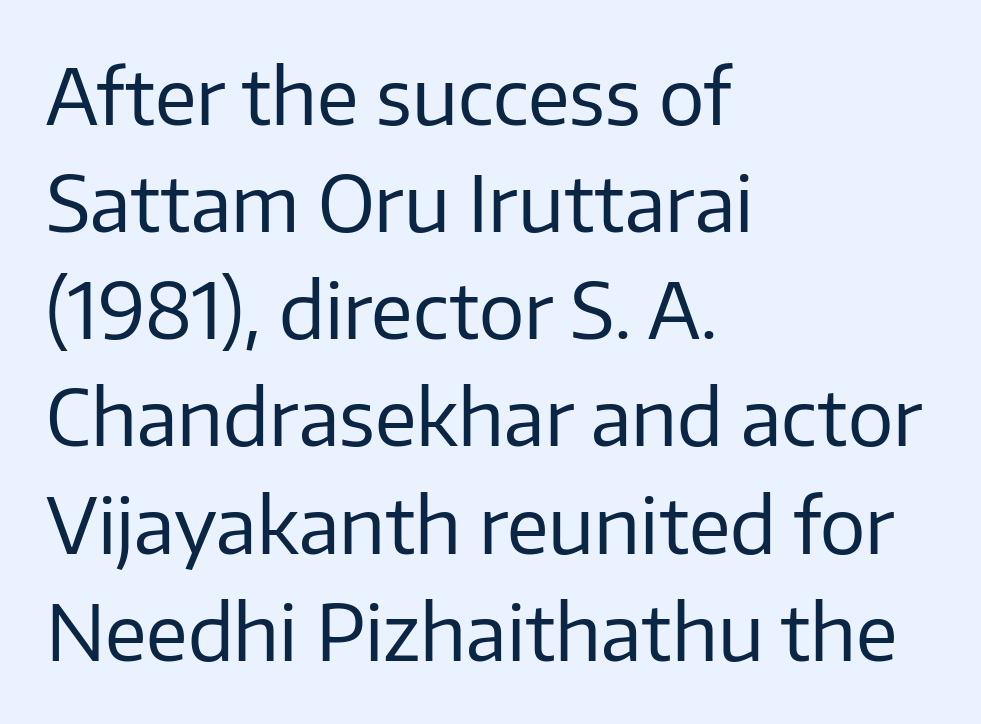
The lines in this sample share a left origin and differ only in where they stop. Serif or sans? Sans — the stroke terminals are bare. Each new line begins a customary step beneath the previous one. The foot of each line stays bare and open.
